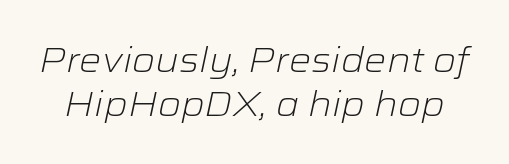
Here the designer chose a conventional face with non-uniform glyph widths. The vertical gap from one line to the next is medium. The characters are drawn with everyday or finer stroke widths. Between one letter and the next there's only the usual sliver of space.
